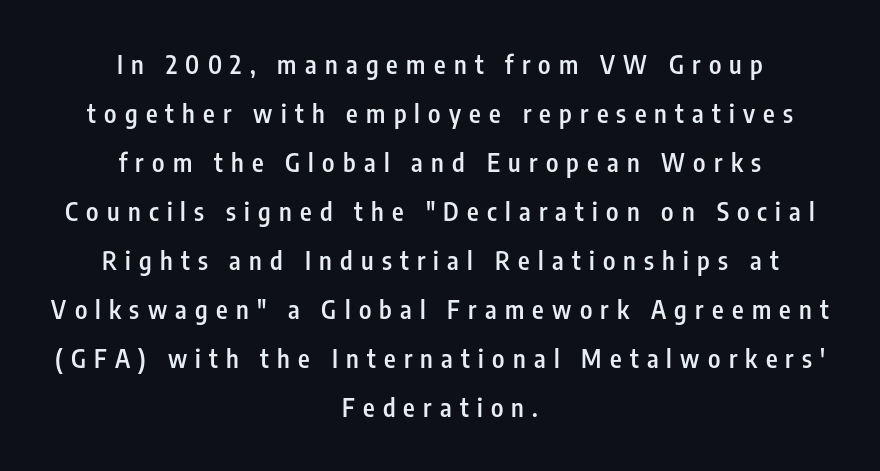
The image shows 25 px text type, upright; set centered, loose line spacing (1.96x), unusually wide letter spacing (+0.33 em), not underlined.
